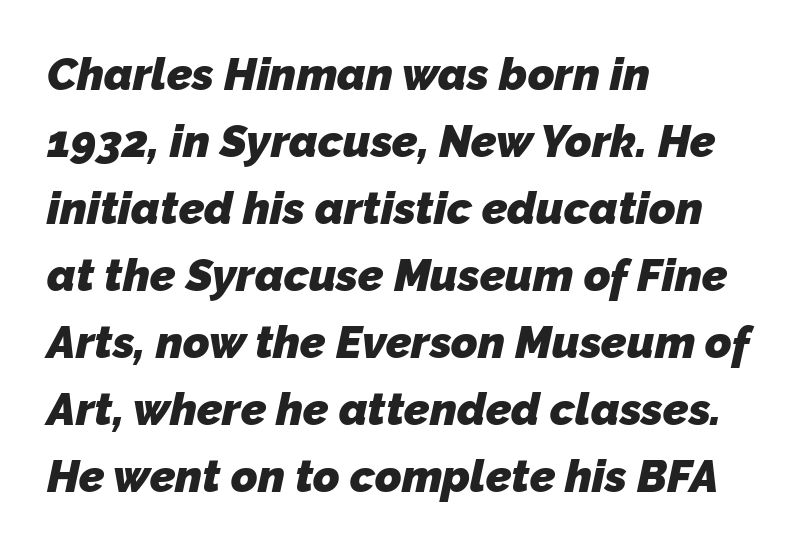
Q: Is the text bold? A: Yes.
Q: Is the typeface a serif or a sans-serif typeface? A: Sans-serif.
Q: Is the text underlined? A: No.
Q: How is the paragraph aligned? A: Left-aligned.
Q: Is the spacing between letters normal or unusually wide? A: Normal.
Q: Is the spacing between lines tight, normal or loose? A: Normal.
Q: Width (condensed, normal, or wide)? A: Normal.
Q: Stroke contrast? A: Low.
Q: x-height? A: Medium.
Q: Monospaced? A: No.
